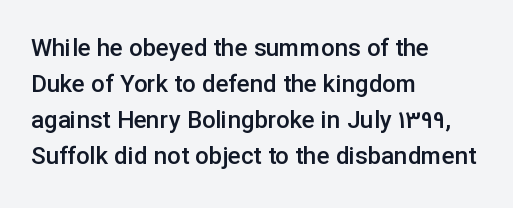
Q: Is the text bold? A: Semi-bold.
Q: Is the text italic (slanted)? A: No, it is upright.
Q: Is the text underlined? A: No.
Q: How is the paragraph aligned? A: Left-aligned.
Q: Is the spacing between letters normal or unusually wide? A: Normal.
Q: Is the spacing between lines tight, normal or loose? A: Normal.
